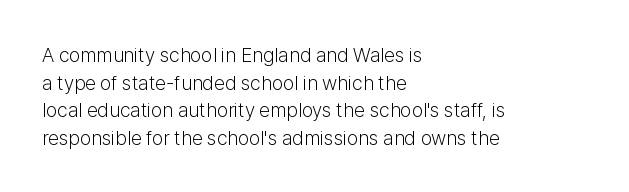
{"italic": "no", "bold": "no", "underline": "no", "align": "left", "line_spacing": "normal", "line_spacing_ratio": 1.38, "letter_spacing": "normal", "letter_spacing_em": 0.0, "glyph_px": 20}
